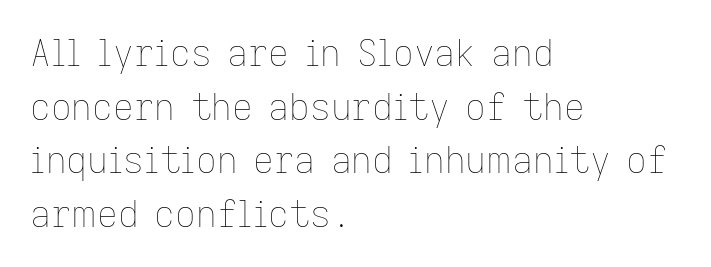
{"italic": "no", "bold": "no", "weight": "thin", "width": "normal", "stroke_contrast": "low", "x_height": "medium", "monospaced": "no", "underline": "no", "align": "left", "line_spacing": "normal", "line_spacing_ratio": 1.49, "letter_spacing": "normal", "letter_spacing_em": 0.0, "glyph_px": 36}
